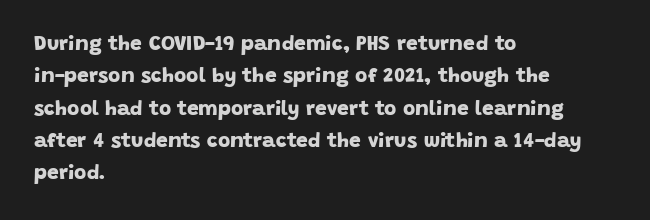
The image shows 21 px bold type; set left-aligned, normal line spacing (1.54x), normal letter spacing, not underlined.
